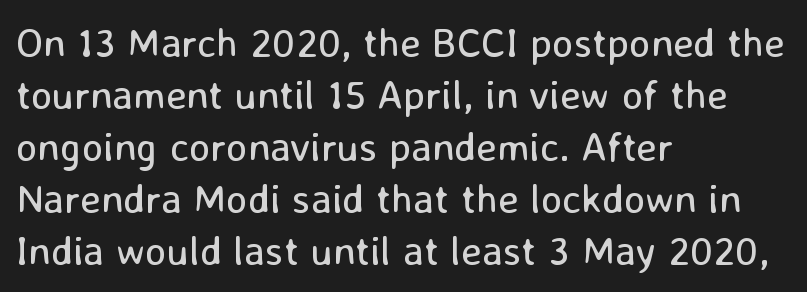
The image shows 41 px regular-weight sans-serif type, upright; set left-aligned, normal line spacing (1.27x), normal letter spacing, not underlined; low stroke contrast and a medium x-height.
